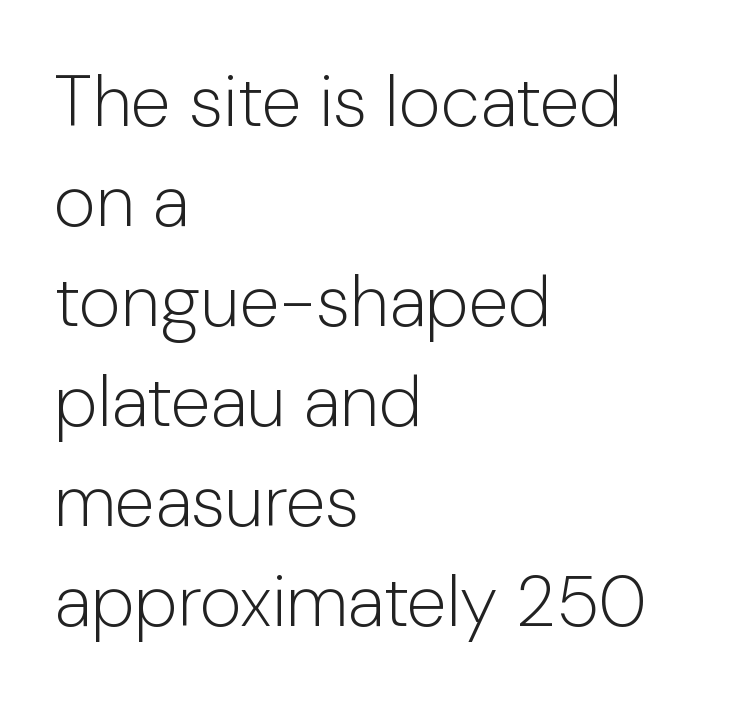
Each letter keeps its own natural width here, so spacing adapts to shape. Compared with a centered layout, this one pins lines to the left instead. Is there much room between lines? A standard amount, neither cramped nor airy. The face looks like a standard text weight, possibly lighter. Caption: standard tracking, unaltered. You can tell from the bare stems that sans-serif type was used.
